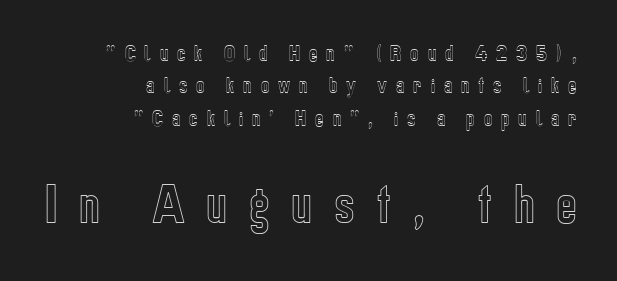
{"italic": "no", "width": "condensed", "x_height": "medium", "monospaced": "no", "underline": "no", "align": "right", "line_spacing_ratio": 1.8, "letter_spacing": "wide", "letter_spacing_em": 0.49, "larger_block": "second", "size_ratio": 2.44, "glyph_px": 44}
